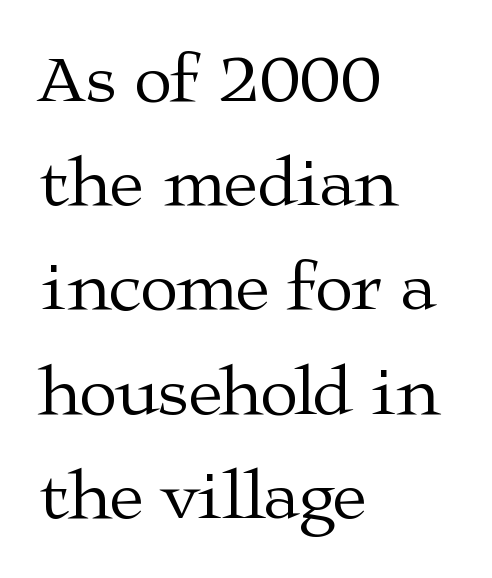
The image shows 69 px regular-weight, wide serif type, upright; set left-aligned, normal line spacing (1.51x), normal letter spacing, not underlined; medium stroke contrast and a medium x-height.
